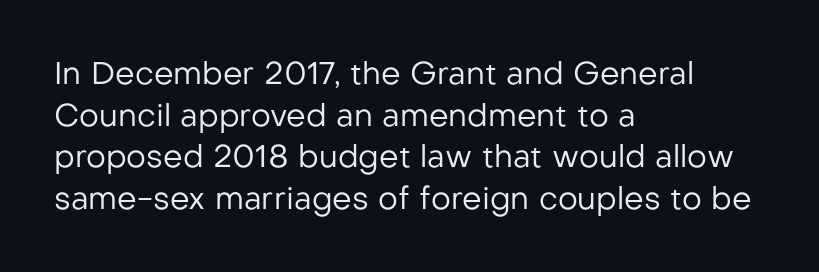
Q: Is the text bold? A: No.
Q: Is the text italic (slanted)? A: No, it is upright.
Q: Is the typeface a serif or a sans-serif typeface? A: Sans-serif.
Q: Is the text underlined? A: No.
Q: How is the paragraph aligned? A: Left-aligned.
Q: Is the spacing between letters normal or unusually wide? A: Normal.
Q: Is the spacing between lines tight, normal or loose? A: Normal.
Q: Width (condensed, normal, or wide)? A: Normal.
Q: Stroke contrast? A: Low.
Q: x-height? A: Medium.
Q: Monospaced? A: No.
